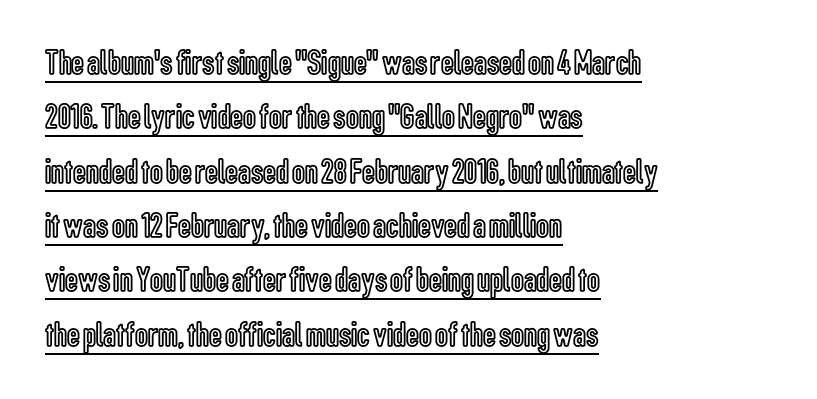
This rendering uses left alignment, leaving the right contour irregular. Notice how the stems are strictly vertical — no italics here. You could call the tracking neutral — neither tight nor loose. These lines sit exactly where default settings would place them.
